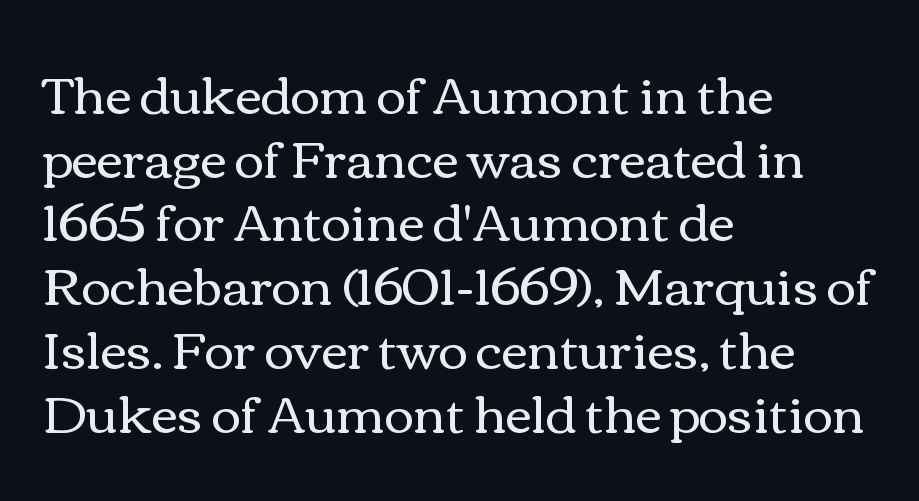
Ink coverage per letter is moderate at most. Between one letter and the next there's only the usual sliver of space. The compositor pushed each line to the left boundary. A typesetter would call this proportional, since set widths differ per character. The specimen reads as upright at a glance. What's the leading like? Ordinary, nothing unusual.
